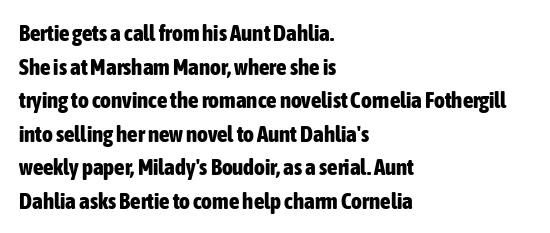
{"italic": "no", "bold": "yes", "underline": "no", "align": "left", "line_spacing": "normal", "line_spacing_ratio": 1.46, "letter_spacing": "normal", "letter_spacing_em": 0.0, "glyph_px": 23}
